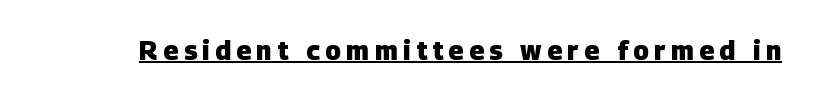
{"bold": "yes", "underline": "yes", "letter_spacing": "wide", "letter_spacing_em": 0.21, "glyph_px": 26}
